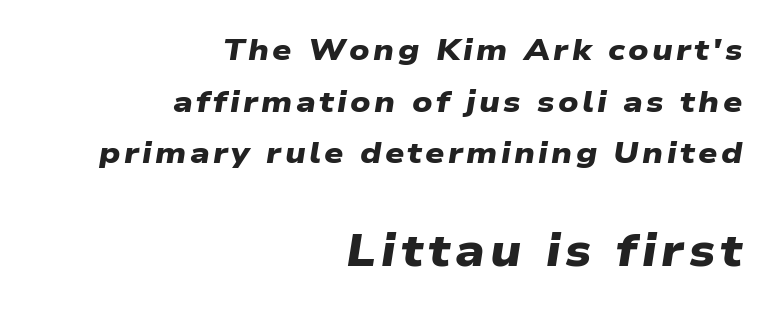
The image shows 45 px heavy, wide sans-serif type; set right-aligned, line spacing 1.72x, not underlined; the second (bottom) block is 1.5x larger; low stroke contrast and a medium x-height.
